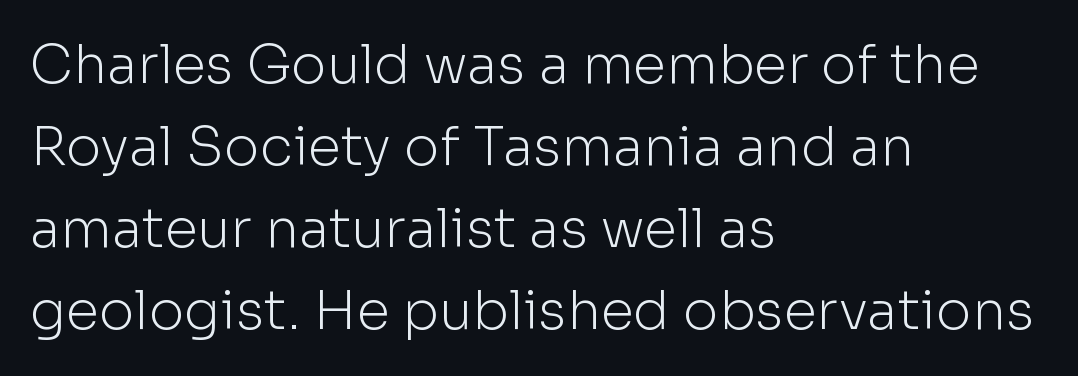
Q: Is the text bold? A: No.
Q: Is the text italic (slanted)? A: No, it is upright.
Q: Is the typeface a serif or a sans-serif typeface? A: Sans-serif.
Q: Is the text underlined? A: No.
Q: How is the paragraph aligned? A: Left-aligned.
Q: Is the spacing between letters normal or unusually wide? A: Normal.
Q: Is the spacing between lines tight, normal or loose? A: Normal.
Q: Width (condensed, normal, or wide)? A: Normal.
Q: Stroke contrast? A: Low.
Q: x-height? A: Medium.
Q: Monospaced? A: No.
